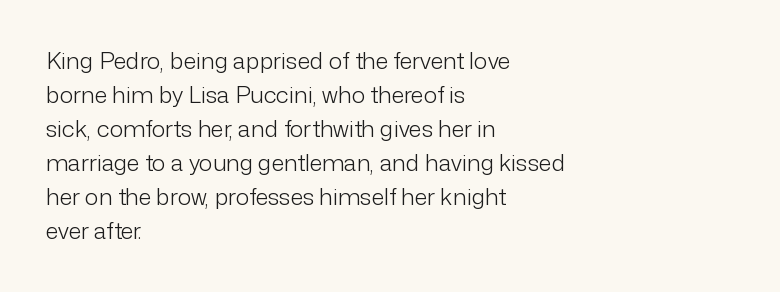
Q: Is the text bold? A: No.
Q: Is the text italic (slanted)? A: No, it is upright.
Q: Is the text underlined? A: No.
Q: How is the paragraph aligned? A: Left-aligned.
Q: Is the spacing between letters normal or unusually wide? A: Normal.
Q: Is the spacing between lines tight, normal or loose? A: Normal.
